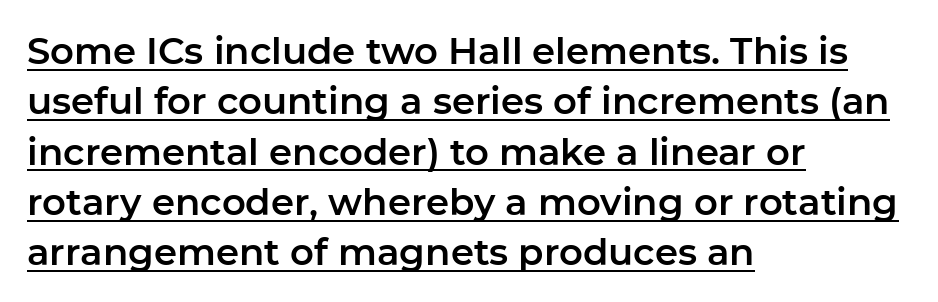
Q: Is the text italic (slanted)? A: No, it is upright.
Q: Is the typeface a serif or a sans-serif typeface? A: Sans-serif.
Q: Is the text underlined? A: Yes.
Q: How is the paragraph aligned? A: Left-aligned.
Q: Is the spacing between letters normal or unusually wide? A: Normal.
Q: Is the spacing between lines tight, normal or loose? A: Normal.
Q: Width (condensed, normal, or wide)? A: Normal.
Q: Stroke contrast? A: Low.
Q: x-height? A: Medium.
Q: Monospaced? A: No.
